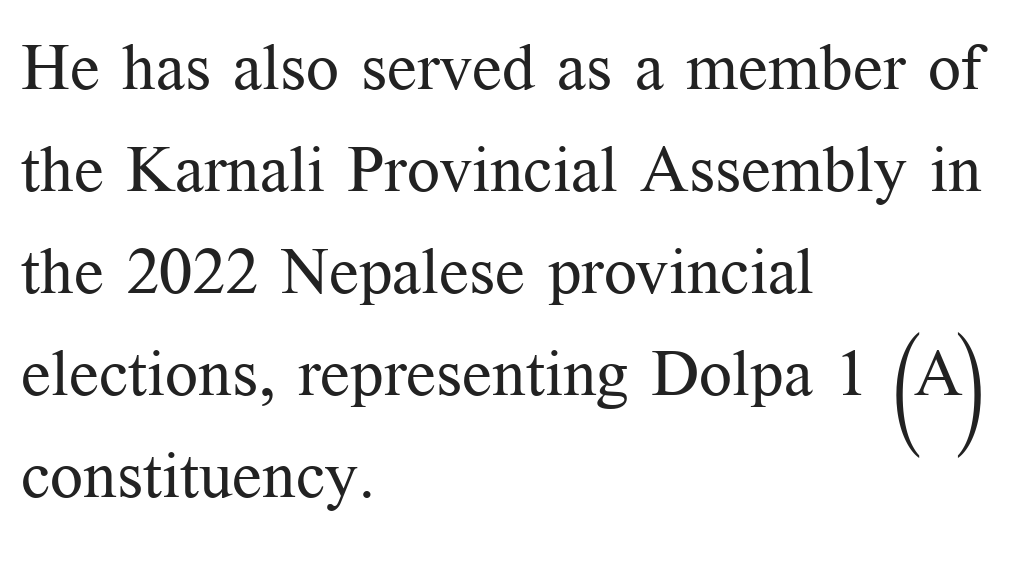
The image shows 65 px regular-weight serif type, upright; set left-aligned, normal line spacing (1.57x), normal letter spacing, not underlined; medium stroke contrast and a medium x-height.
